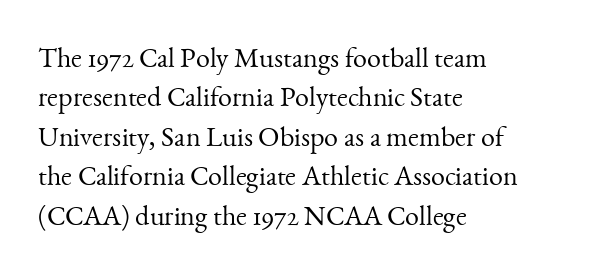
The rendering keeps characters at their native spacing. This reads as an unemphasized weight, regular at the heaviest. Look at the bottom of the vertical strokes: they flare into serifs here. Nope, not italic — everything's standing straight.
